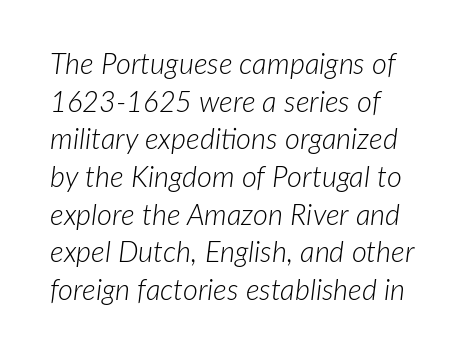
{"italic": "yes", "lean": "right", "slant_degrees": 7, "bold": "no", "weight": "light", "width": "normal", "stroke_contrast": "low", "x_height": "medium", "monospaced": "no", "underline": "no", "align": "left", "line_spacing": "normal", "line_spacing_ratio": 1.3, "letter_spacing": "normal", "letter_spacing_em": 0.0, "glyph_px": 29}
